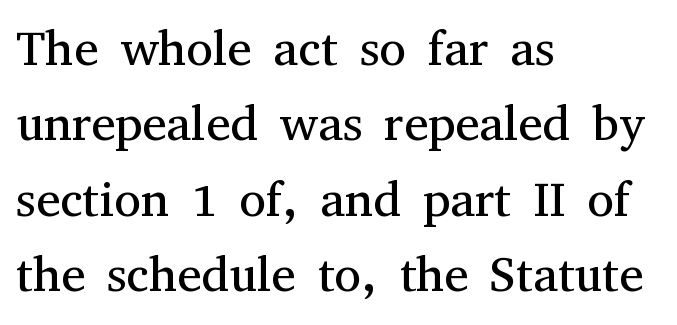
The image shows 49 px regular-weight serif type, upright; set left-aligned, normal line spacing (1.54x), normal letter spacing, not underlined; medium stroke contrast and a medium x-height.
